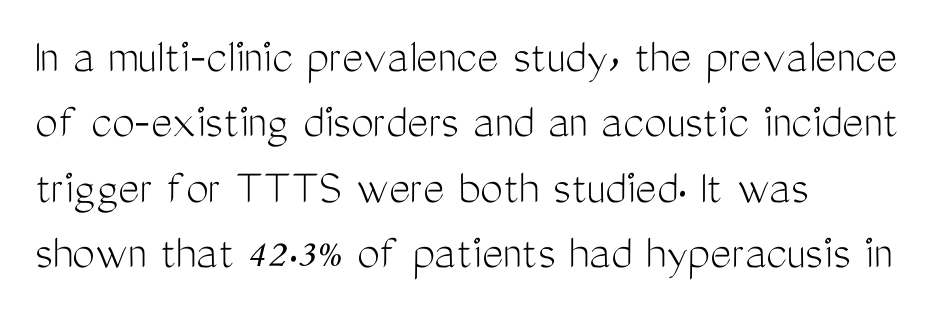
{"serif": "no", "italic": "no", "bold": "no", "weight": "light", "width": "condensed", "stroke_contrast": "medium", "x_height": "medium", "monospaced": "no", "underline": "no", "align": "left", "line_spacing": "normal", "line_spacing_ratio": 1.28, "letter_spacing": "normal", "letter_spacing_em": 0.0, "glyph_px": 51}
